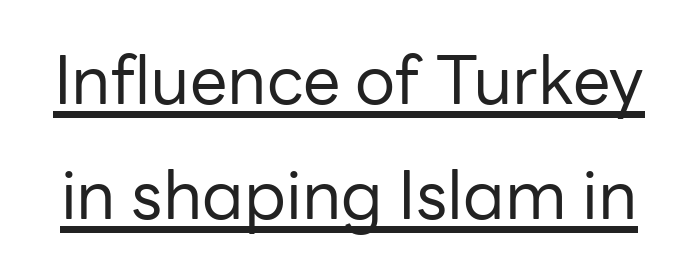
{"serif": "no", "italic": "no", "bold": "no", "weight": "regular", "width": "normal", "stroke_contrast": "low", "x_height": "medium", "monospaced": "no", "underline": "yes", "line_spacing_ratio": 1.71, "letter_spacing": "normal", "letter_spacing_em": 0.0, "glyph_px": 67}
